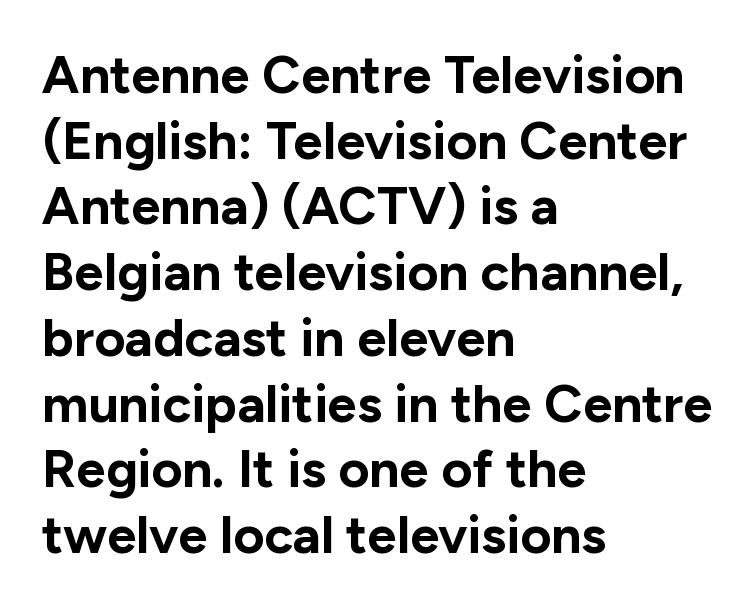
Q: Is the text bold? A: Yes.
Q: Is the text italic (slanted)? A: No, it is upright.
Q: Is the typeface a serif or a sans-serif typeface? A: Sans-serif.
Q: Is the text underlined? A: No.
Q: How is the paragraph aligned? A: Left-aligned.
Q: Is the spacing between letters normal or unusually wide? A: Normal.
Q: Width (condensed, normal, or wide)? A: Normal.
Q: Stroke contrast? A: Low.
Q: x-height? A: Medium.
Q: Monospaced? A: No.
